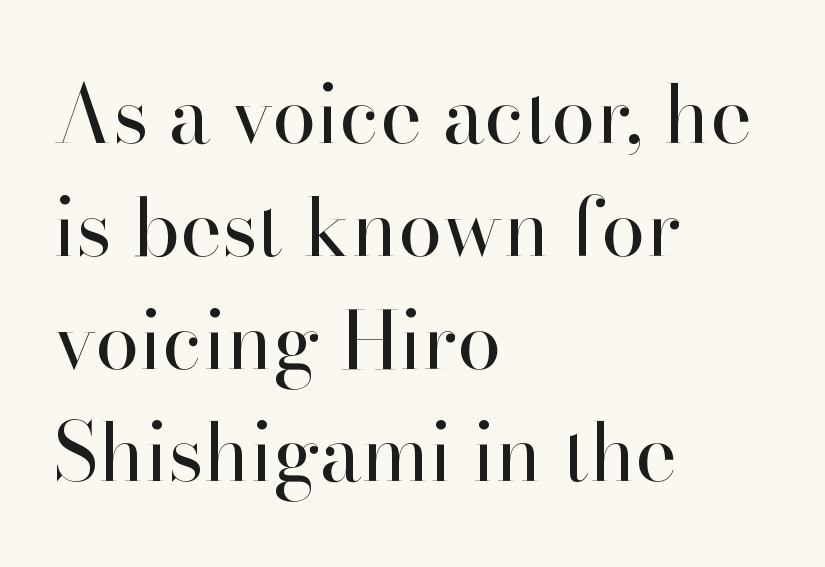
Q: Is the text bold? A: No.
Q: Is the text italic (slanted)? A: No, it is upright.
Q: Is the typeface a serif or a sans-serif typeface? A: Serif.
Q: Is the text underlined? A: No.
Q: How is the paragraph aligned? A: Left-aligned.
Q: Is the spacing between letters normal or unusually wide? A: Normal.
Q: Is the spacing between lines tight, normal or loose? A: Normal.
Q: Width (condensed, normal, or wide)? A: Normal.
Q: Stroke contrast? A: High.
Q: x-height? A: Small.
Q: Monospaced? A: No.
